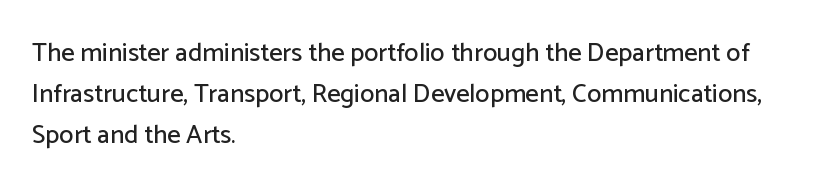
The image shows 26 px text type, upright; set left-aligned, normal line spacing (1.57x), normal letter spacing, not underlined.
